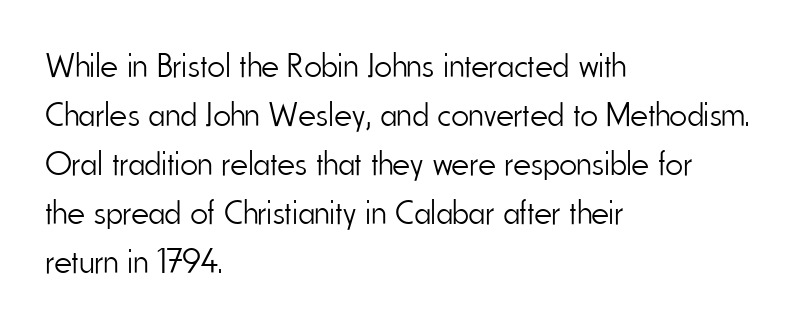
The image shows 34 px light, condensed sans-serif type, upright; set left-aligned, normal line spacing (1.44x), normal letter spacing, not underlined; low stroke contrast and a small x-height.
